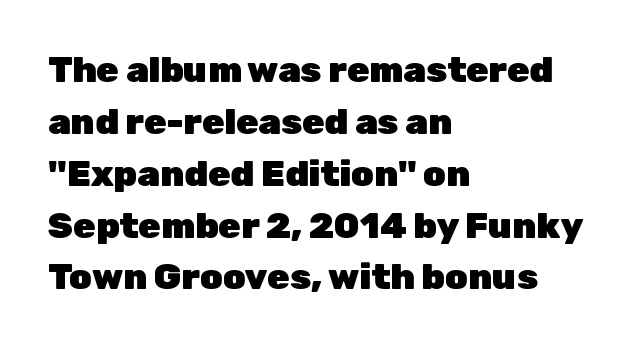
Q: Is the text bold? A: Yes.
Q: Is the text italic (slanted)? A: No, it is upright.
Q: Is the typeface a serif or a sans-serif typeface? A: Sans-serif.
Q: Is the text underlined? A: No.
Q: How is the paragraph aligned? A: Left-aligned.
Q: Is the spacing between letters normal or unusually wide? A: Normal.
Q: Is the spacing between lines tight, normal or loose? A: Normal.
Q: Width (condensed, normal, or wide)? A: Normal.
Q: Stroke contrast? A: Low.
Q: x-height? A: Medium.
Q: Monospaced? A: No.
